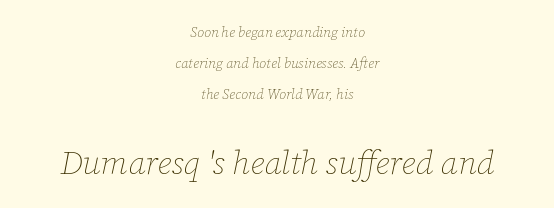
Loosely led — the rows are spread out. The tracking reads as untouched default to a designer's eye. Words float on clear page, feet unadorned. Compared with ordinary roman type, these characters are visibly tilted. The letters advance in unequal steps, a hallmark of proportional type. Is the stroke heavy? The answer is a plain regular-or-lighter.
